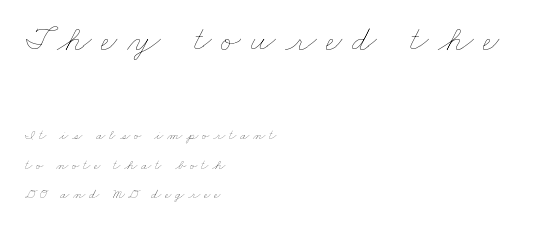
Q: Is the text bold? A: No.
Q: Is the text underlined? A: No.
Q: How is the paragraph aligned? A: Left-aligned.
Q: Is the spacing between letters normal or unusually wide? A: Unusually wide.
Q: Is the spacing between lines tight, normal or loose? A: Loose.
Q: Which block of text is set in a larger size, the first (top) or the second (bottom)? A: The first (top) one.
Q: Width (condensed, normal, or wide)? A: Wide.
Q: Stroke contrast? A: Low.
Q: x-height? A: Small.
Q: Monospaced? A: No.
